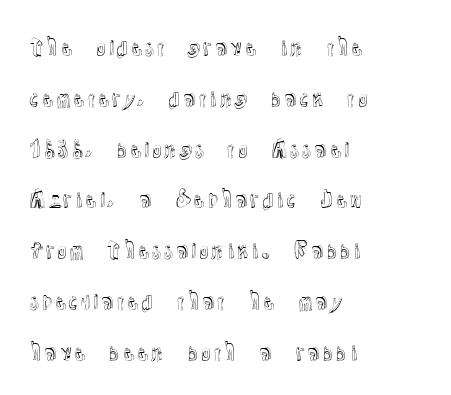
Q: Is the text italic (slanted)? A: No, it is upright.
Q: Is the text underlined? A: No.
Q: How is the paragraph aligned? A: Left-aligned.
Q: Is the spacing between letters normal or unusually wide? A: Normal.
Q: Is the spacing between lines tight, normal or loose? A: Loose.
